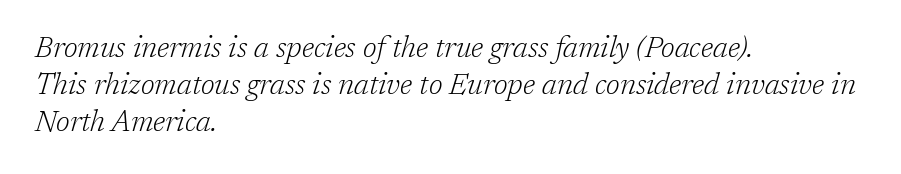
The image shows 29 px light serif type, italic (leaning right); set left-aligned, normal line spacing (1.27x), normal letter spacing, not underlined; low stroke contrast and a medium x-height.
